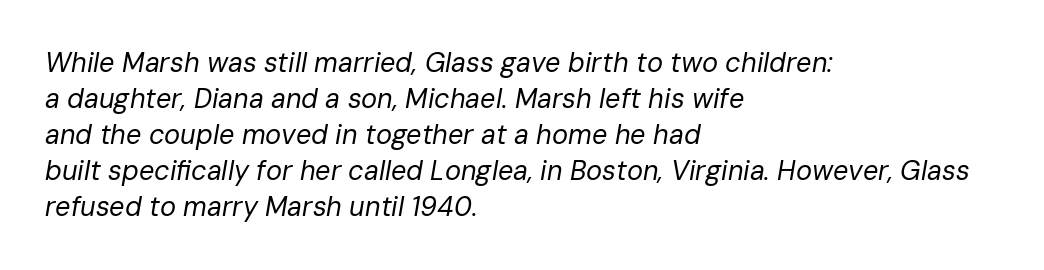
{"italic": "yes", "lean": "right", "slant_degrees": 10, "bold": "no", "underline": "no", "align": "left", "line_spacing": "normal", "line_spacing_ratio": 1.33, "letter_spacing": "normal", "letter_spacing_em": 0.0, "glyph_px": 27}
